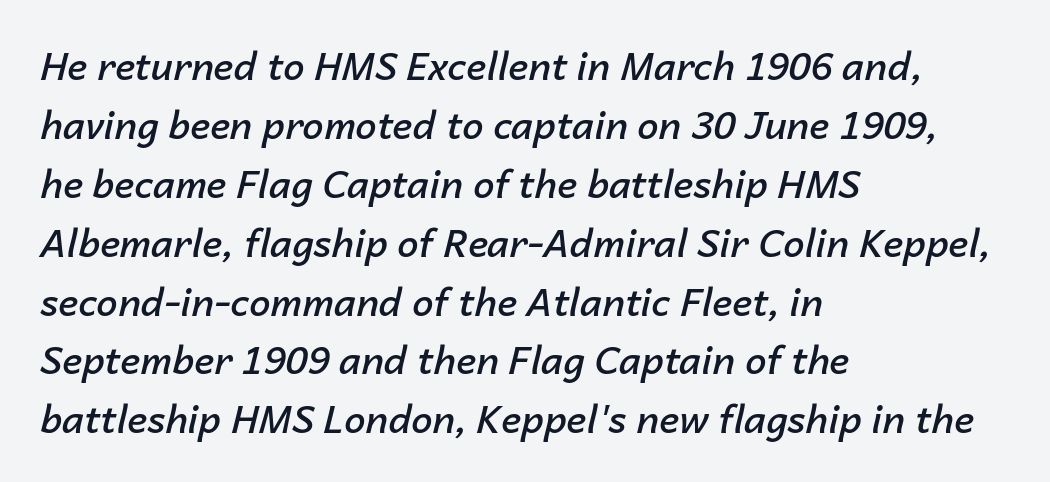
Q: Is the text bold? A: Semi-bold.
Q: Is the text italic (slanted)? A: Yes, it leans right by about 14 degrees.
Q: Is the text underlined? A: No.
Q: How is the paragraph aligned? A: Left-aligned.
Q: Is the spacing between letters normal or unusually wide? A: Normal.
Q: Is the spacing between lines tight, normal or loose? A: Normal.
Q: Width (condensed, normal, or wide)? A: Normal.
Q: Stroke contrast? A: Low.
Q: x-height? A: Medium.
Q: Monospaced? A: No.
